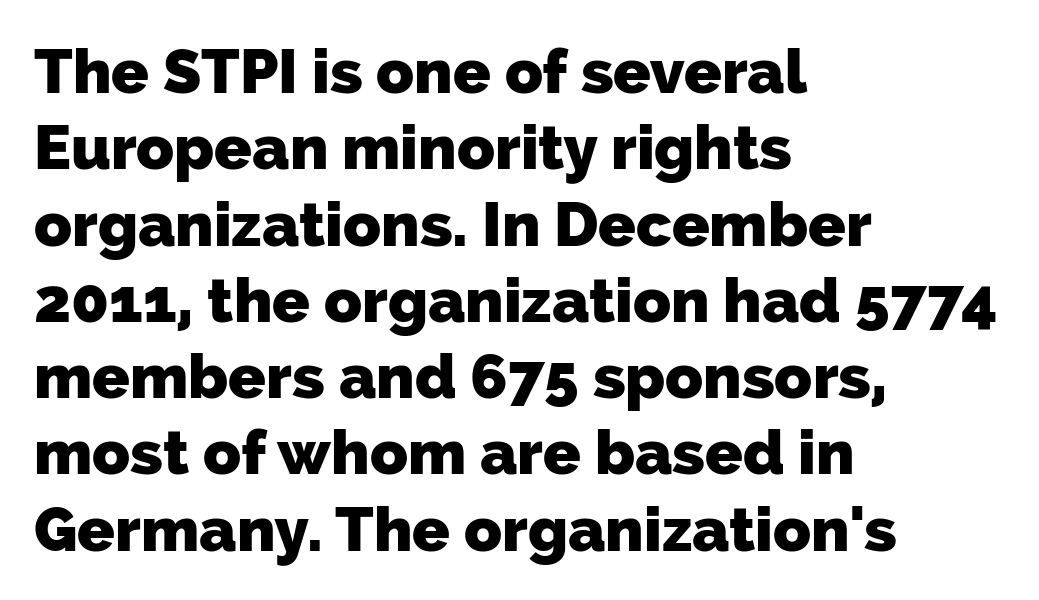
The image shows 62 px heavy sans-serif type; set left-aligned, line spacing 1.23x, normal letter spacing, not underlined; low stroke contrast and a medium x-height.
